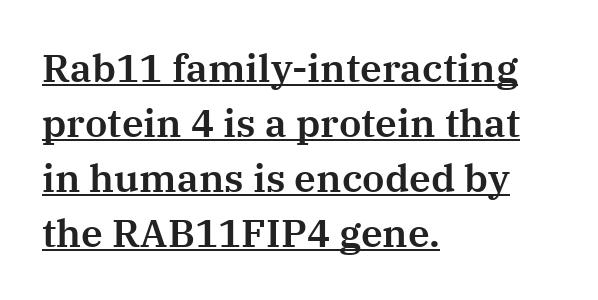
{"serif": "yes", "italic": "no", "width": "normal", "stroke_contrast": "medium", "x_height": "medium", "monospaced": "no", "underline": "yes", "align": "left", "line_spacing": "normal", "line_spacing_ratio": 1.41, "letter_spacing": "normal", "letter_spacing_em": 0.0, "glyph_px": 39}
